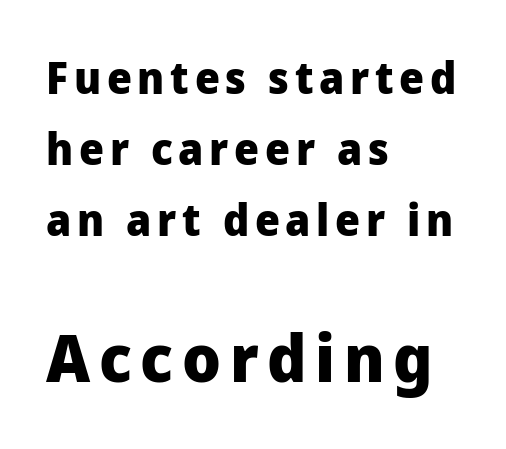
{"serif": "no", "italic": "no", "bold": "yes", "weight": "heavy", "width": "normal", "stroke_contrast": "low", "x_height": "medium", "monospaced": "no", "underline": "no", "align": "left", "line_spacing": "normal", "line_spacing_ratio": 1.61, "larger_block": "second", "size_ratio": 1.5, "glyph_px": 66}
